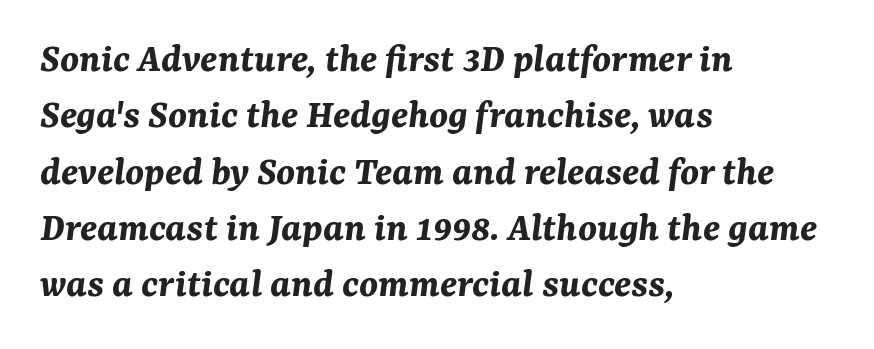
Q: Is the text bold? A: Yes.
Q: Is the text italic (slanted)? A: Yes, it leans right by about 7 degrees.
Q: Is the text underlined? A: No.
Q: How is the paragraph aligned? A: Left-aligned.
Q: Is the spacing between letters normal or unusually wide? A: Normal.
Q: Is the spacing between lines tight, normal or loose? A: Normal.
Q: Width (condensed, normal, or wide)? A: Normal.
Q: Stroke contrast? A: Medium.
Q: x-height? A: Medium.
Q: Monospaced? A: No.
